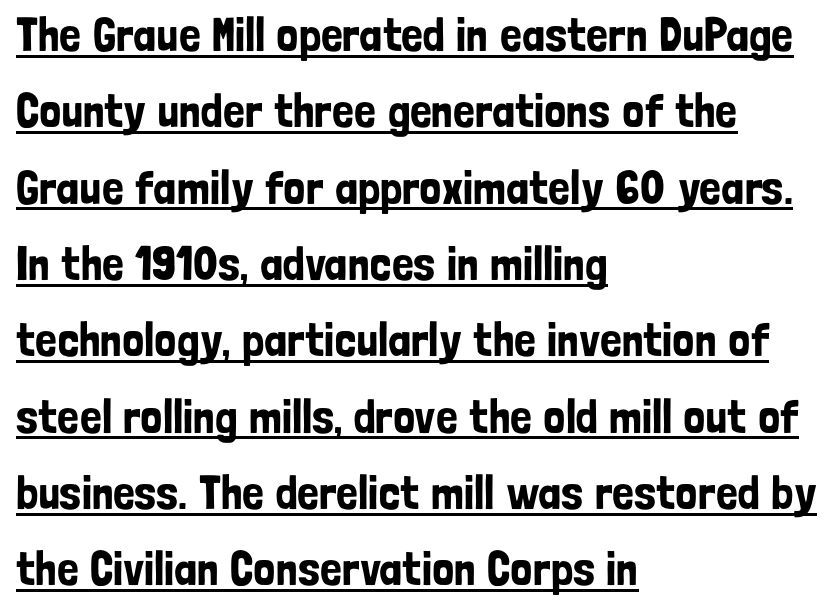
Honestly, the underline is the first thing you notice here. The line-height multiplier appears to be the usual default. Type style note: lacks serifs. The passage is arranged the way most books set body copy — flush left. This sample uses plain, unmodified letter spacing.
